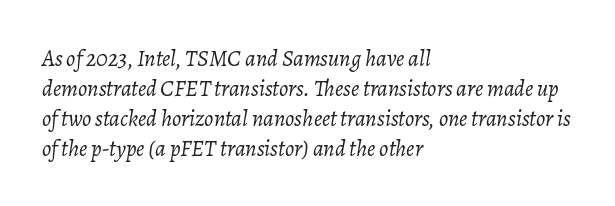
{"italic": "yes", "lean": "right", "slant_degrees": 7, "bold": "no", "underline": "no", "align": "left", "line_spacing": "normal", "line_spacing_ratio": 1.3, "letter_spacing": "normal", "letter_spacing_em": 0.0, "glyph_px": 23}
